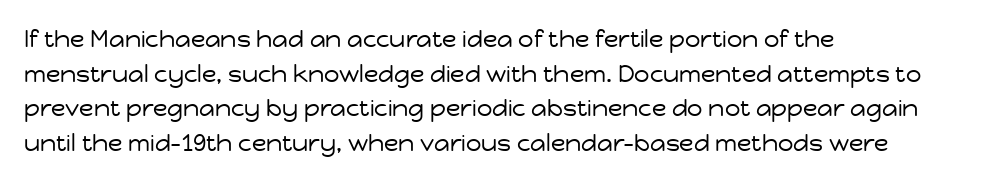
Q: Is the text bold? A: No.
Q: Is the text italic (slanted)? A: No, it is upright.
Q: Is the text underlined? A: No.
Q: How is the paragraph aligned? A: Left-aligned.
Q: Is the spacing between letters normal or unusually wide? A: Normal.
Q: Is the spacing between lines tight, normal or loose? A: Normal.
